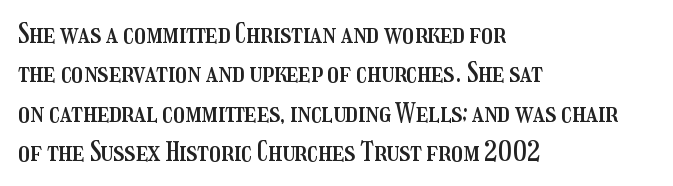
The image shows 26 px text type, upright; set left-aligned, normal line spacing (1.51x), normal letter spacing, not underlined.
